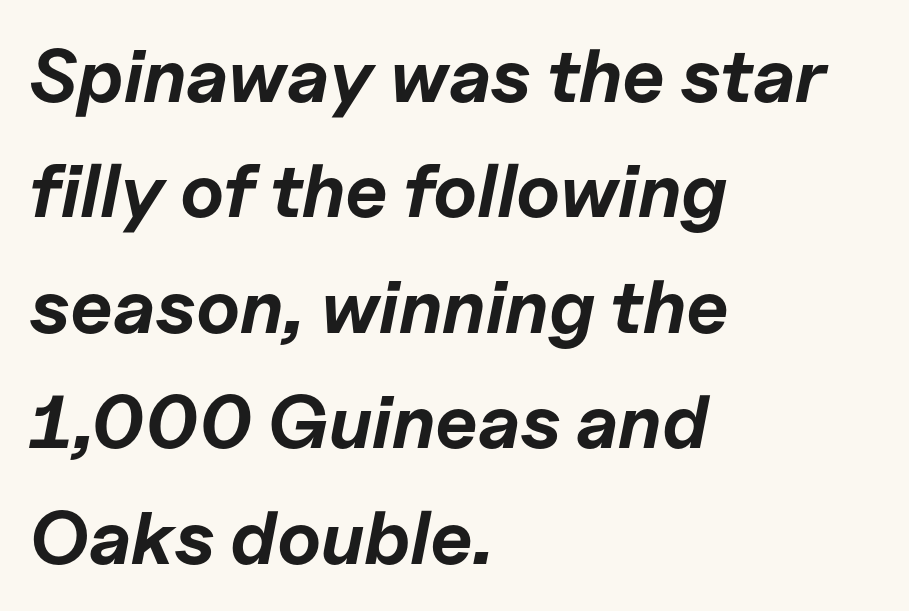
Q: Is the text bold? A: Yes.
Q: Is the text italic (slanted)? A: Yes, it leans right by about 11 degrees.
Q: Is the text underlined? A: No.
Q: How is the paragraph aligned? A: Left-aligned.
Q: Is the spacing between letters normal or unusually wide? A: Normal.
Q: Is the spacing between lines tight, normal or loose? A: Normal.
Q: Width (condensed, normal, or wide)? A: Normal.
Q: Stroke contrast? A: Low.
Q: x-height? A: Medium.
Q: Monospaced? A: No.
